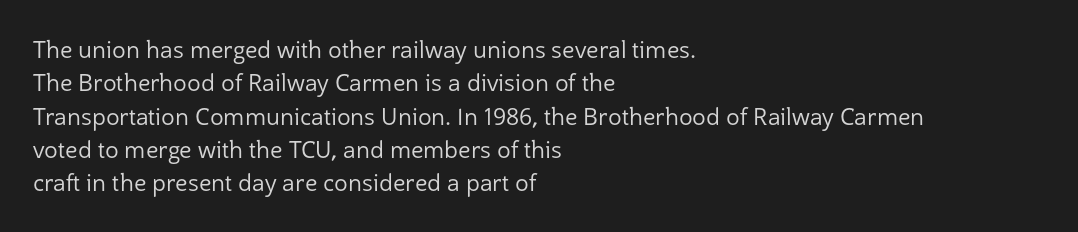
The image shows 23 px text type, upright; set left-aligned, normal line spacing (1.45x), normal letter spacing, not underlined.
